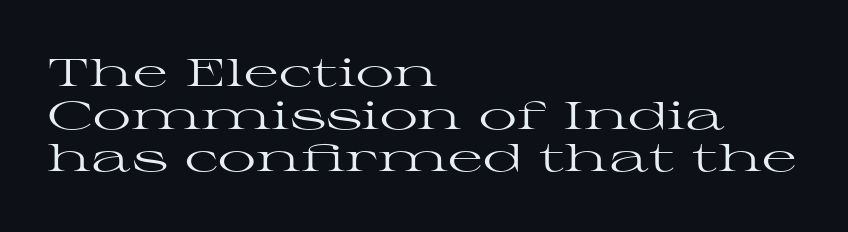
{"serif": "yes", "italic": "no", "bold": "no", "weight": "regular", "width": "wide", "stroke_contrast": "high", "x_height": "medium", "monospaced": "no", "underline": "no", "align": "left", "line_spacing": "tight", "line_spacing_ratio": 1.12, "letter_spacing": "normal", "letter_spacing_em": 0.0, "glyph_px": 38}
